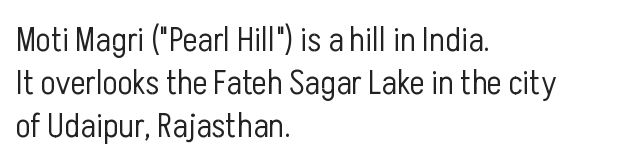
Where is the straight margin? On the left. Decoration check: the copy has no underline. Notice how the stems are strictly vertical — no italics here. Serif or sans? Sans — the stroke terminals are bare. Proportional: the letters do not fall into vertical columns.
